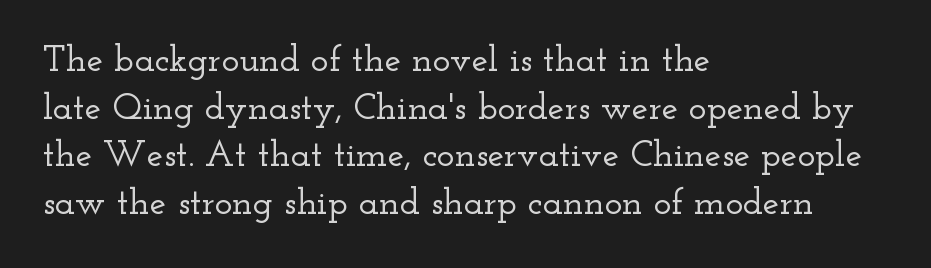
{"serif": "yes", "italic": "no", "width": "wide", "stroke_contrast": "low", "x_height": "small", "monospaced": "no", "underline": "no", "align": "left", "line_spacing": "normal", "line_spacing_ratio": 1.29, "letter_spacing": "normal", "letter_spacing_em": 0.0, "glyph_px": 37}
